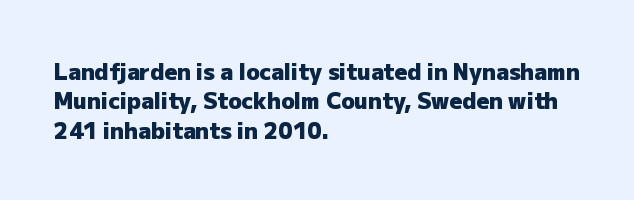
{"italic": "no", "bold": "yes", "underline": "no", "align": "left", "line_spacing": "normal", "line_spacing_ratio": 1.34, "letter_spacing": "normal", "letter_spacing_em": 0.0, "glyph_px": 22}
